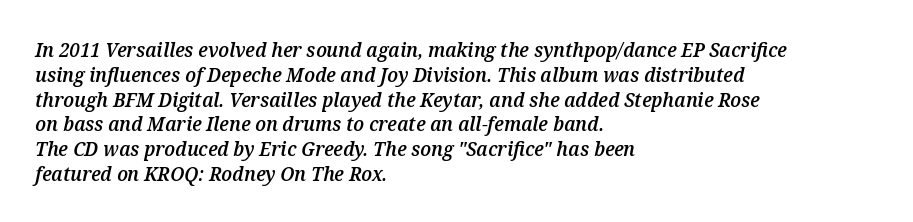
The rendering uses a semibold face; strokes are thickened but not to full bold. The letterforms sit shoulder to shoulder at normal distance. Horizontal alignment here is leftward, the default for most running prose. Clear beneath every line of the passage. In terms of posture, this sample is oblique.
